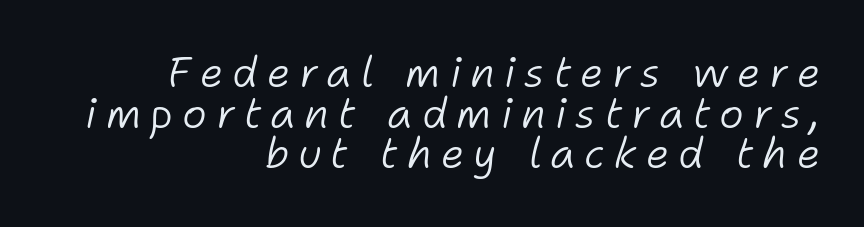
The image shows 42 px light type, italic (leaning right); set right-aligned, tight line spacing (0.97x), unusually wide letter spacing (+0.21 em), not underlined; low stroke contrast and a medium x-height.
